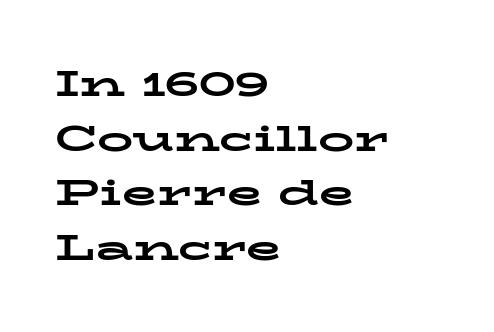
{"serif": "yes", "italic": "no", "bold": "yes", "weight": "bold", "width": "wide", "stroke_contrast": "low", "x_height": "medium", "monospaced": "no", "underline": "no", "align": "left", "line_spacing": "normal", "line_spacing_ratio": 1.52, "letter_spacing": "normal", "letter_spacing_em": 0.0, "glyph_px": 36}
